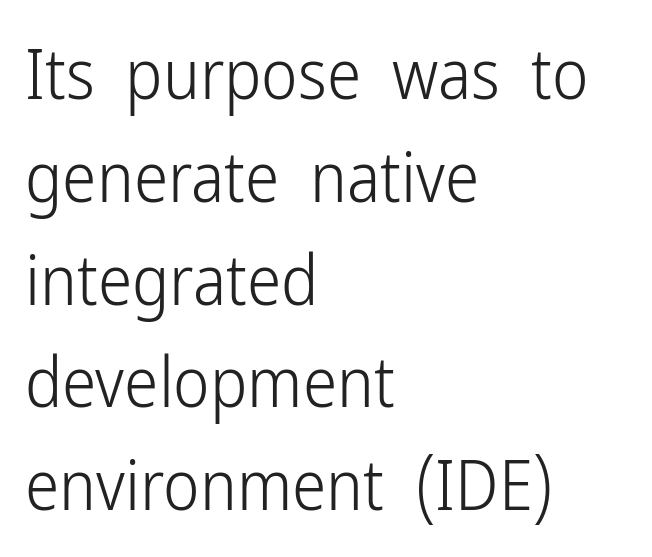
{"serif": "no", "italic": "no", "bold": "no", "weight": "light", "width": "condensed", "stroke_contrast": "low", "x_height": "medium", "monospaced": "no", "underline": "no", "align": "left", "line_spacing": "normal", "line_spacing_ratio": 1.49, "letter_spacing": "normal", "letter_spacing_em": 0.0, "glyph_px": 69}
